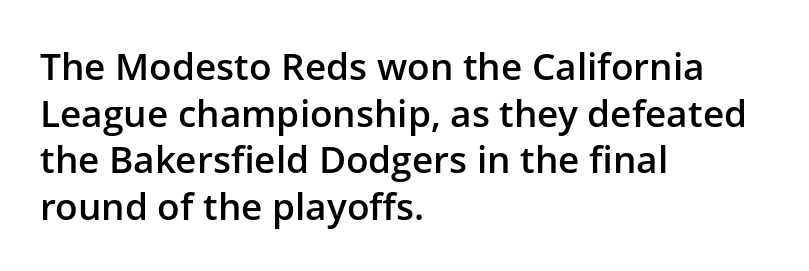
The image shows 37 px semibold sans-serif type, upright; set left-aligned, normal line spacing (1.26x), normal letter spacing, not underlined; low stroke contrast and a medium x-height.
